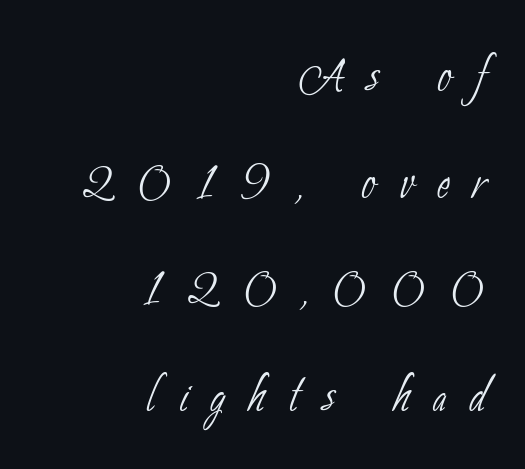
Q: Is the text bold? A: No.
Q: Is the typeface a serif or a sans-serif typeface? A: Sans-serif.
Q: Is the text underlined? A: No.
Q: How is the paragraph aligned? A: Right-aligned.
Q: Is the spacing between letters normal or unusually wide? A: Unusually wide.
Q: Width (condensed, normal, or wide)? A: Condensed.
Q: Stroke contrast? A: Low.
Q: x-height? A: Small.
Q: Monospaced? A: No.
